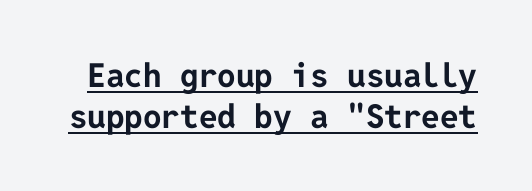
The image shows 33 px bold sans-serif type, upright; set line spacing 1.24x, normal letter spacing, underlined; low stroke contrast and a medium x-height.
